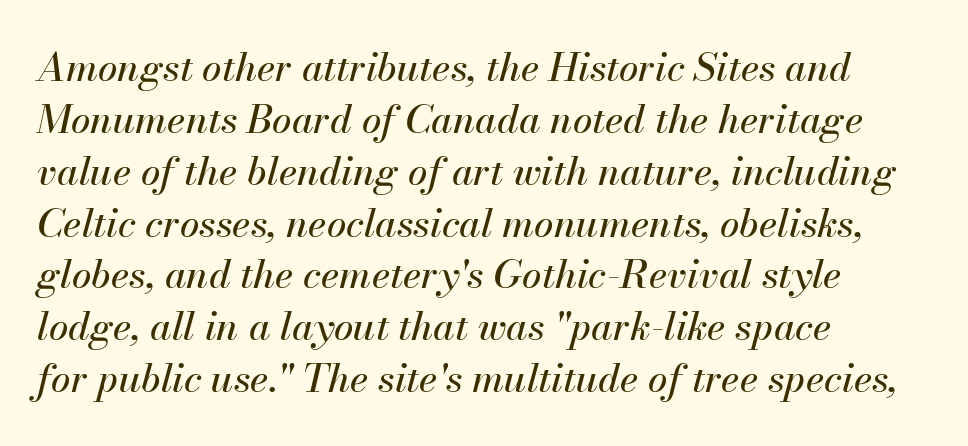
Q: Is the text italic (slanted)? A: Yes, it leans right by about 13 degrees.
Q: Is the text underlined? A: No.
Q: How is the paragraph aligned? A: Left-aligned.
Q: Is the spacing between letters normal or unusually wide? A: Normal.
Q: Is the spacing between lines tight, normal or loose? A: Normal.
Q: Width (condensed, normal, or wide)? A: Normal.
Q: Stroke contrast? A: Medium.
Q: x-height? A: Small.
Q: Monospaced? A: No.
